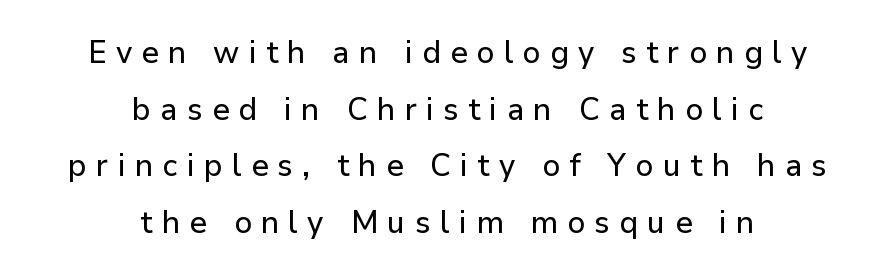
{"serif": "no", "italic": "no", "width": "normal", "stroke_contrast": "low", "x_height": "medium", "monospaced": "no", "underline": "no", "align": "center", "line_spacing_ratio": 1.77, "letter_spacing": "wide", "letter_spacing_em": 0.29, "glyph_px": 32}
